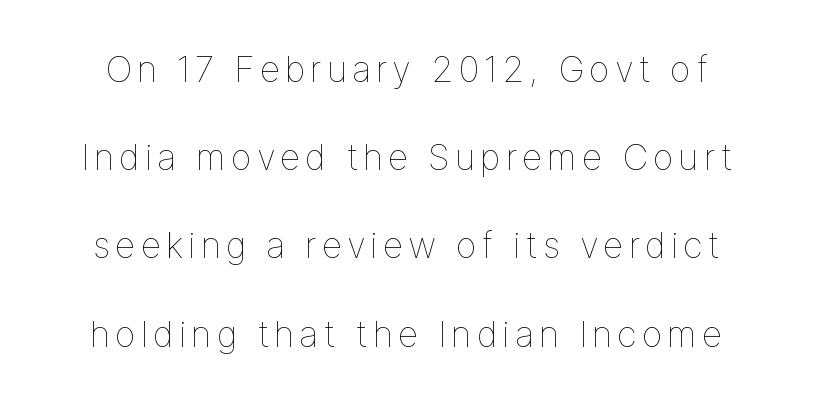
The weight tops out at a normal text grade. This is roman type, the default non-slanted kind. Vertical spacing — loose. Each row of text sits above clean, open space. Proportional: the letters do not fall into vertical columns.
